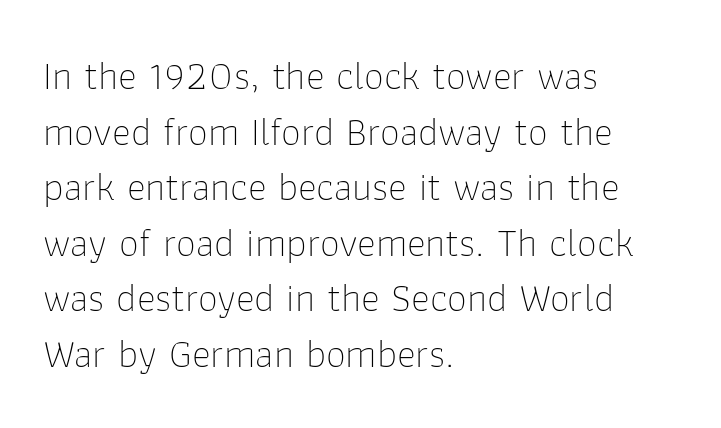
The image shows 40 px thin sans-serif type, upright; set left-aligned, normal line spacing (1.39x), normal letter spacing, not underlined; low stroke contrast and a medium x-height.
